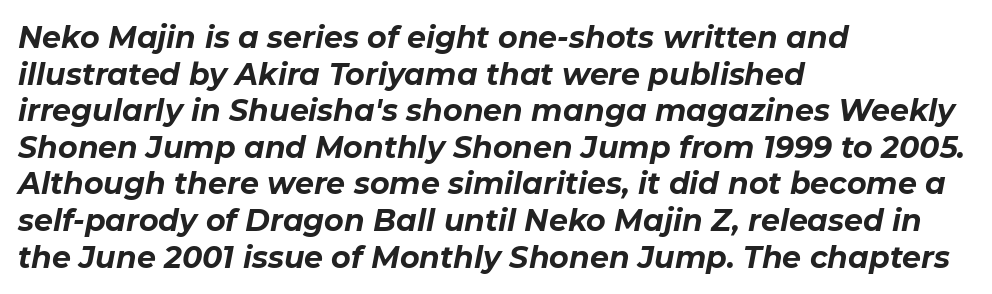
{"italic": "yes", "lean": "right", "slant_degrees": 11, "bold": "yes", "weight": "bold", "width": "normal", "stroke_contrast": "low", "x_height": "medium", "monospaced": "no", "underline": "no", "align": "left", "line_spacing_ratio": 1.22, "letter_spacing": "normal", "letter_spacing_em": 0.0, "glyph_px": 30}
